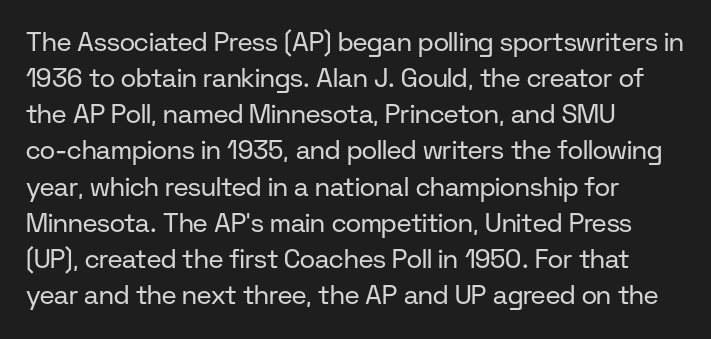
{"italic": "no", "bold": "no", "underline": "no", "align": "left", "line_spacing": "normal", "line_spacing_ratio": 1.39, "letter_spacing": "normal", "letter_spacing_em": 0.0, "glyph_px": 26}
